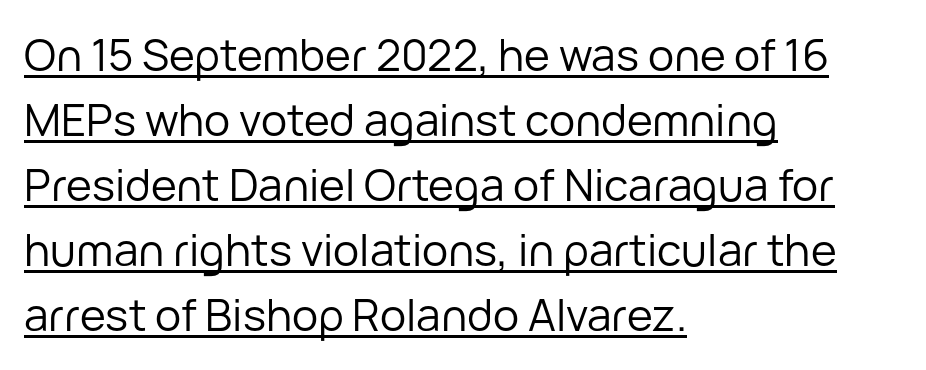
The image shows 44 px regular-weight sans-serif type, upright; set left-aligned, normal line spacing (1.48x), normal letter spacing, underlined; low stroke contrast and a medium x-height.
